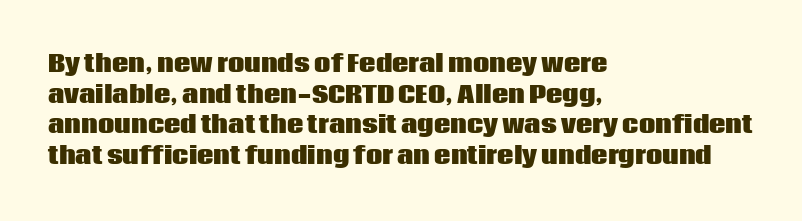
Nobody touched the tracking dial on this one. Heft: maximum for text — a bold. The rendering anchors every line to the left-hand side. The line-height multiplier appears to be the usual default.
